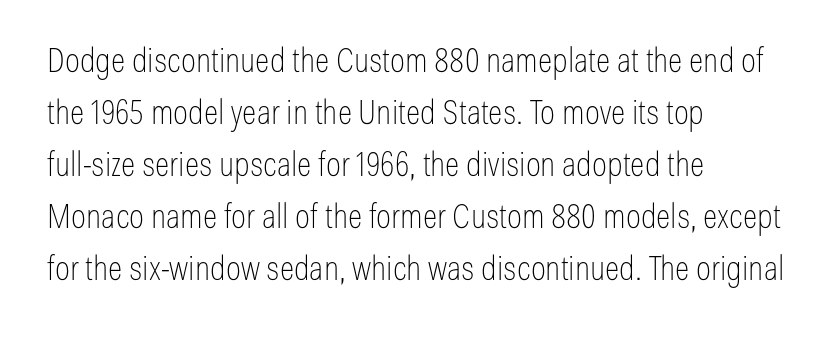
The image shows 34 px thin, condensed sans-serif type, upright; set left-aligned, normal line spacing (1.53x), normal letter spacing, not underlined; low stroke contrast and a medium x-height.
